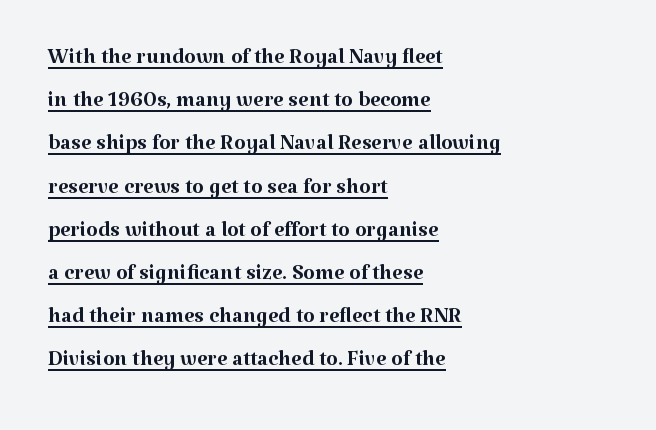
{"serif": "yes", "italic": "no", "bold": "no", "weight": "regular", "width": "normal", "stroke_contrast": "medium", "x_height": "medium", "monospaced": "no", "underline": "yes", "align": "left", "line_spacing": "normal", "line_spacing_ratio": 1.44, "letter_spacing": "normal", "letter_spacing_em": 0.0, "glyph_px": 30}
